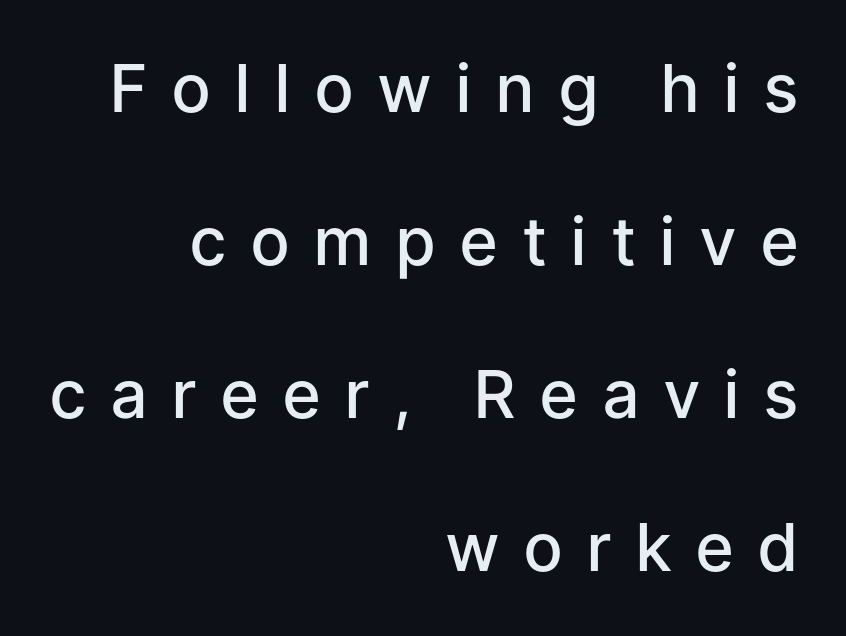
Anything drawn beneath the words? Only blank space. Tall strokes in this sample are plumb rather than angled. The lines are quadded right. The font is running at a semibold setting, under full bold.
